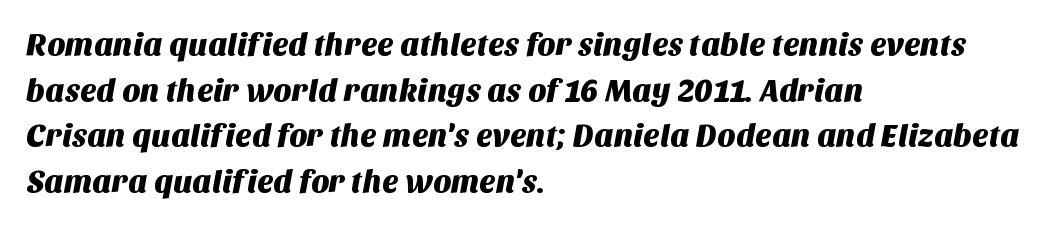
This sample has the flowing, uneven cadence of proportional lettering. The characters display no serif detailing; their extremities are plain. The strip under each line holds only bare page. This block has exactly the height ordinary leading produces. Line starts are locked; line ends wander.
